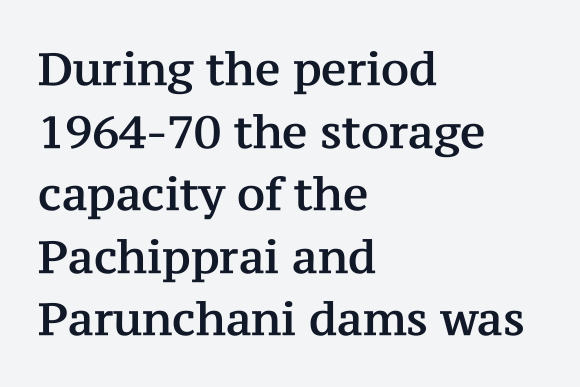
The image shows 45 px serif type, upright; set left-aligned, normal line spacing (1.39x), normal letter spacing, not underlined; medium stroke contrast and a medium x-height.
